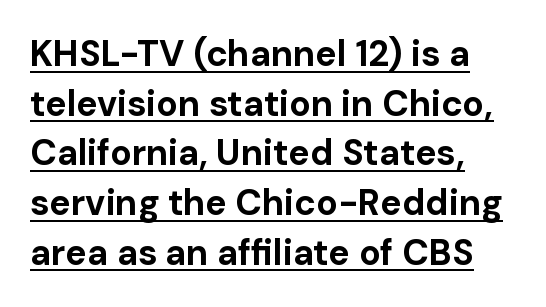
The image shows 36 px bold sans-serif type, upright; set left-aligned, normal line spacing (1.38x), normal letter spacing, underlined; low stroke contrast and a medium x-height.
